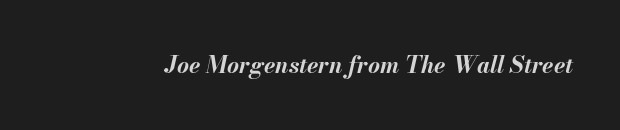
Typographic density is high because the face is bold. Nobody touched the tracking dial on this one. The passage shown leans; its letterforms are oblique. Plain, unruled lines of type.
